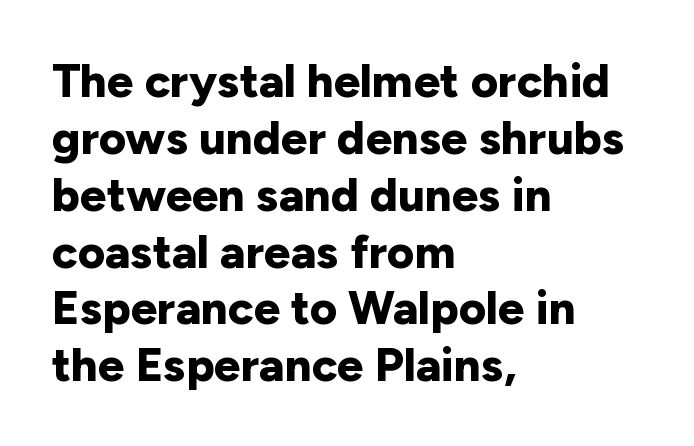
Does the lettering tilt? It doesn't — this is upright. The passage shown has conventional tracking throughout. Look at the stroke-to-counter ratio: heavy, a bold. A typesetter would call this proportional, since set widths differ per character. Type without underlining.
